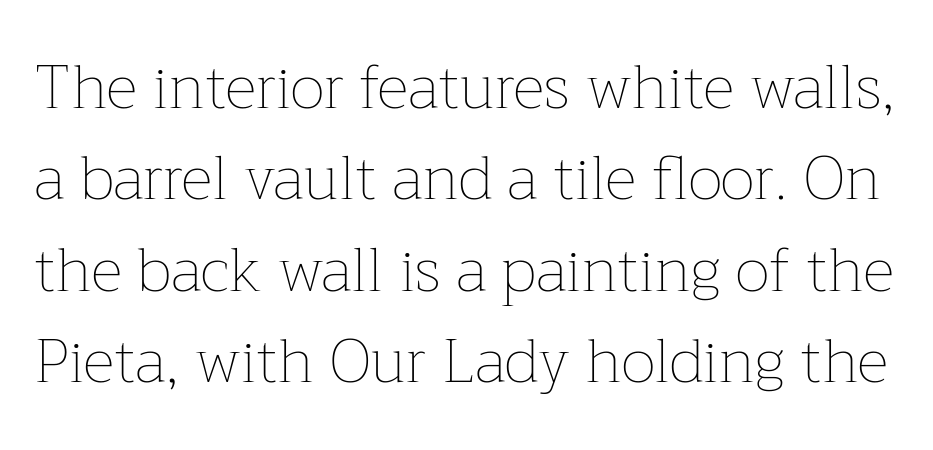
The designer left line spacing at the default. No letter is thick-stroked: the sample isn't bold. Proportional: the letters do not fall into vertical columns. Nobody touched the tracking dial on this one. Ordinary non-slanted type is in use. Beneath every word, the page is bare.
